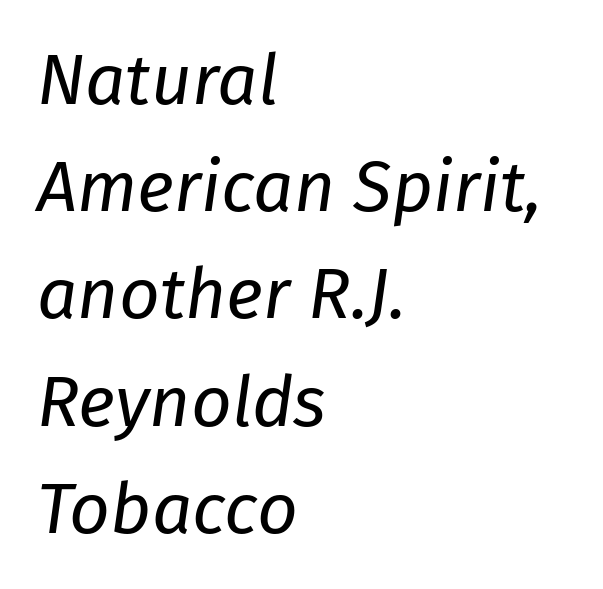
The image shows 71 px regular-weight type, italic (leaning right); set left-aligned, normal line spacing (1.51x), normal letter spacing, not underlined; low stroke contrast and a medium x-height.
